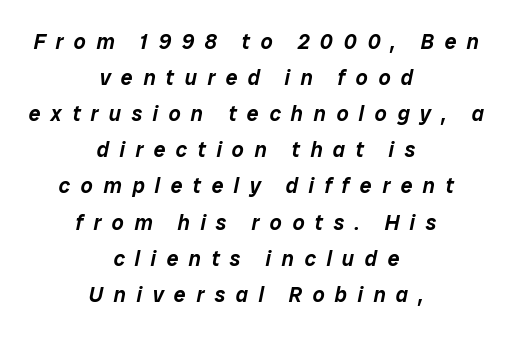
{"italic": "yes", "lean": "right", "slant_degrees": 12, "underline": "no", "align": "center", "line_spacing_ratio": 1.72, "letter_spacing": "wide", "letter_spacing_em": 0.5, "glyph_px": 21}
